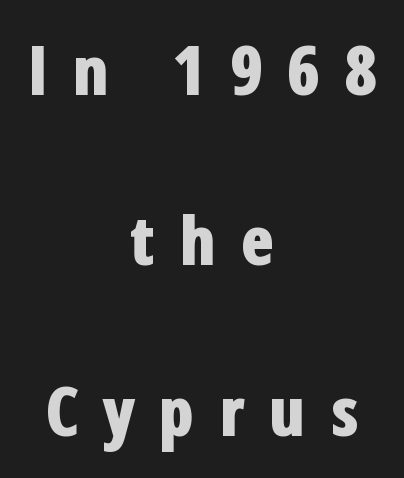
Q: Is the text bold? A: Yes.
Q: Is the text italic (slanted)? A: No, it is upright.
Q: Is the typeface a serif or a sans-serif typeface? A: Sans-serif.
Q: Is the text underlined? A: No.
Q: How is the paragraph aligned? A: Centered.
Q: Is the spacing between letters normal or unusually wide? A: Unusually wide.
Q: Is the spacing between lines tight, normal or loose? A: Loose.
Q: Width (condensed, normal, or wide)? A: Condensed.
Q: Stroke contrast? A: Low.
Q: x-height? A: Medium.
Q: Monospaced? A: No.
